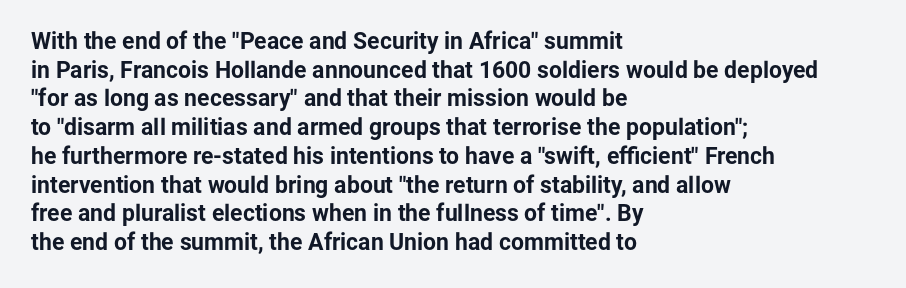
Q: Is the text bold? A: Yes.
Q: Is the text italic (slanted)? A: No, it is upright.
Q: Is the text underlined? A: No.
Q: How is the paragraph aligned? A: Left-aligned.
Q: Is the spacing between letters normal or unusually wide? A: Normal.
Q: Is the spacing between lines tight, normal or loose? A: Normal.
